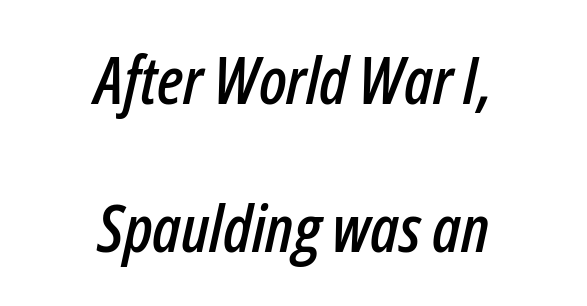
The image shows 66 px condensed type, italic (leaning right); set centered, loose line spacing (2.25x), normal letter spacing, not underlined; low stroke contrast and a medium x-height.
